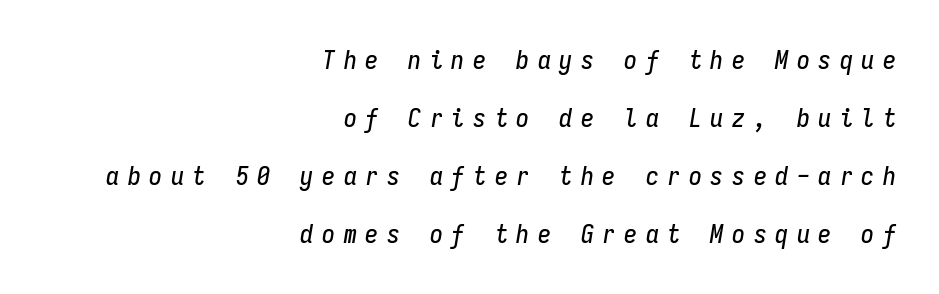
Q: Is the text italic (slanted)? A: Yes, it leans right by about 9 degrees.
Q: Is the text underlined? A: No.
Q: How is the paragraph aligned? A: Right-aligned.
Q: Is the spacing between letters normal or unusually wide? A: Unusually wide.
Q: Is the spacing between lines tight, normal or loose? A: Loose.
